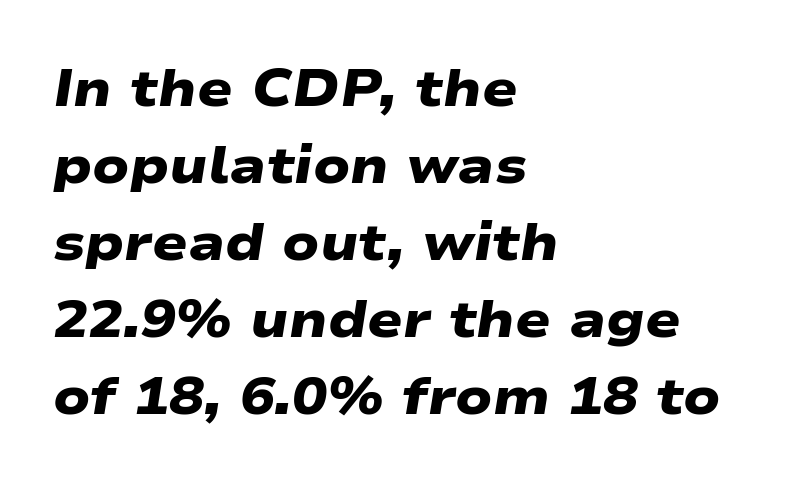
The image shows 52 px heavy, wide sans-serif type; set left-aligned, normal line spacing (1.48x), normal letter spacing, not underlined; low stroke contrast and a medium x-height.
